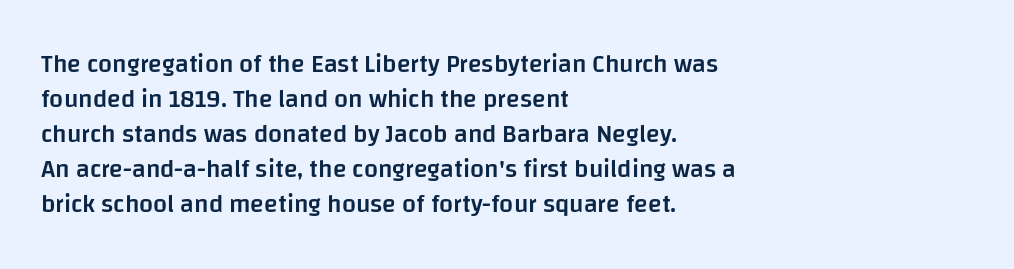
The image shows 25 px text type, upright; set left-aligned, normal line spacing (1.4x), normal letter spacing, not underlined.
